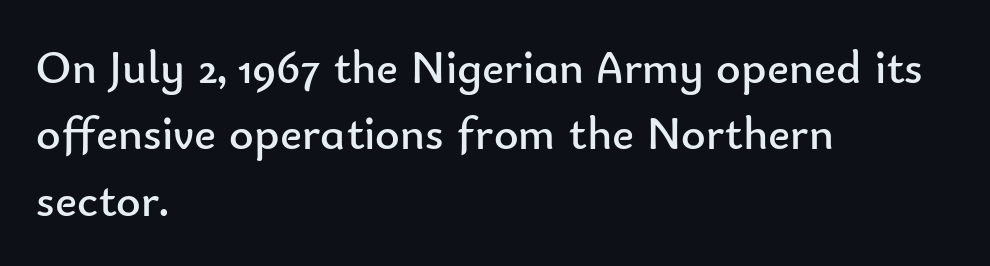
The image shows 47 px regular-weight sans-serif type, upright; set left-aligned, normal line spacing (1.41x), normal letter spacing, not underlined; low stroke contrast and a small x-height.
